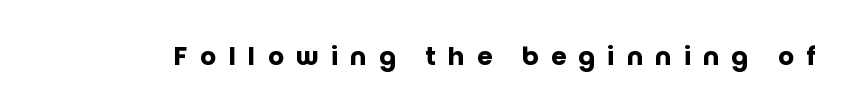
Q: Is the text bold? A: Yes.
Q: Is the text italic (slanted)? A: No, it is upright.
Q: Is the text underlined? A: No.
Q: Is the spacing between letters normal or unusually wide? A: Unusually wide.
